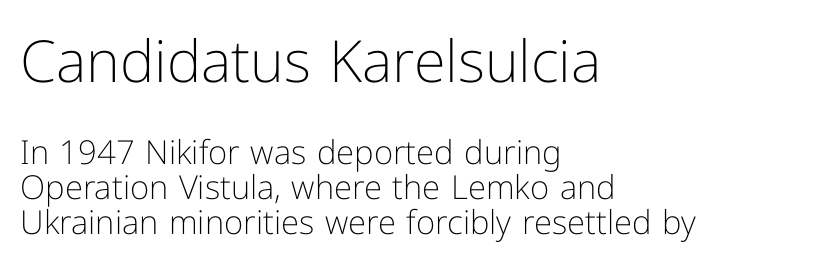
The image shows 58 px light sans-serif type, upright; set left-aligned, tight line spacing (1.06x), normal letter spacing, not underlined; the first (top) block is 1.76x larger; low stroke contrast and a medium x-height.
